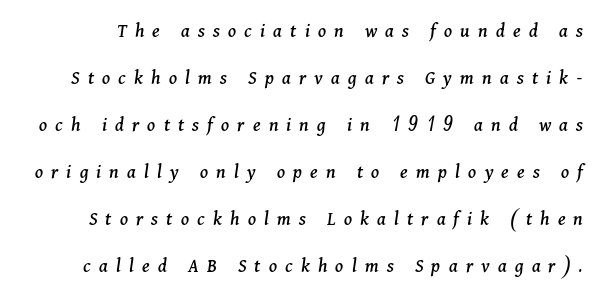
The passage shown leans; its letterforms are oblique. Vertical spacing — loose. The words here are not underlined. The letterforms stand isolated, each surrounded by extra space.
